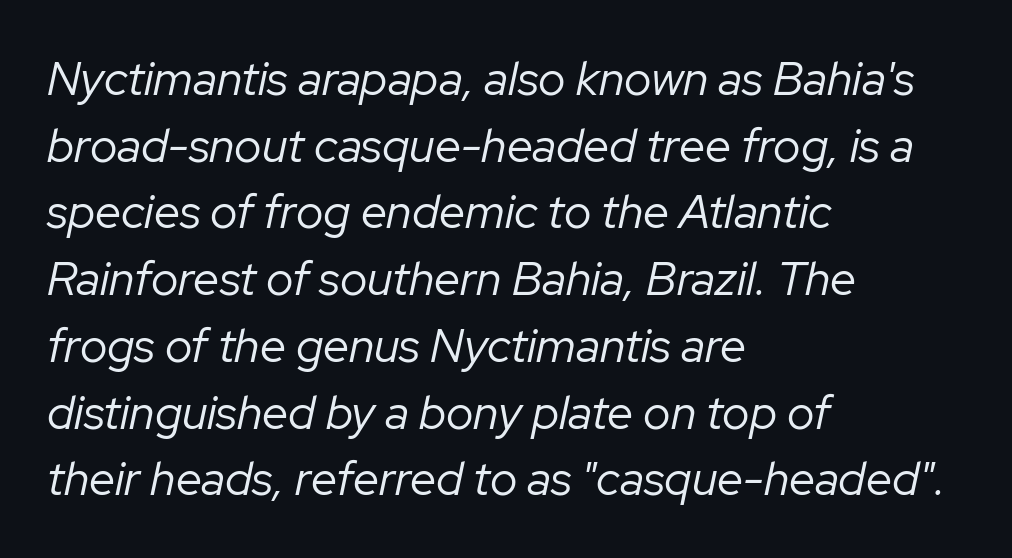
{"italic": "yes", "lean": "right", "slant_degrees": 12, "bold": "no", "weight": "regular", "width": "normal", "stroke_contrast": "low", "x_height": "medium", "monospaced": "no", "underline": "no", "align": "left", "line_spacing": "normal", "line_spacing_ratio": 1.42, "letter_spacing": "normal", "letter_spacing_em": 0.0, "glyph_px": 47}
